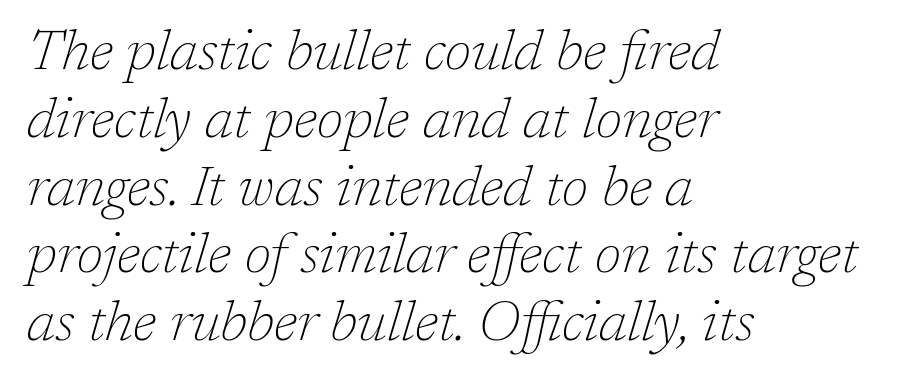
Q: Is the text bold? A: No.
Q: Is the text italic (slanted)? A: Yes, it leans right by about 17 degrees.
Q: Is the typeface a serif or a sans-serif typeface? A: Serif.
Q: Is the text underlined? A: No.
Q: How is the paragraph aligned? A: Left-aligned.
Q: Is the spacing between letters normal or unusually wide? A: Normal.
Q: Width (condensed, normal, or wide)? A: Normal.
Q: Stroke contrast? A: Low.
Q: x-height? A: Medium.
Q: Monospaced? A: No.
